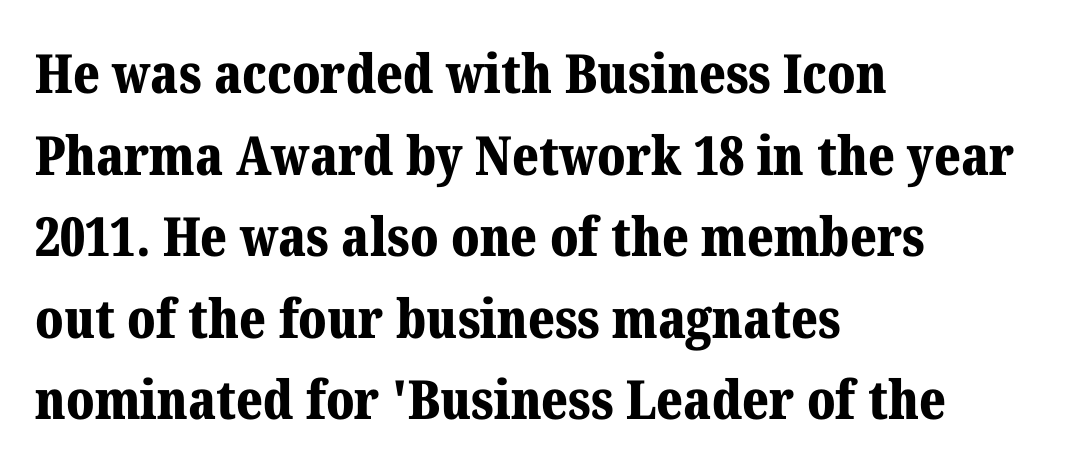
Q: Is the text bold? A: Yes.
Q: Is the text italic (slanted)? A: No, it is upright.
Q: Is the typeface a serif or a sans-serif typeface? A: Serif.
Q: Is the text underlined? A: No.
Q: How is the paragraph aligned? A: Left-aligned.
Q: Is the spacing between letters normal or unusually wide? A: Normal.
Q: Is the spacing between lines tight, normal or loose? A: Normal.
Q: Width (condensed, normal, or wide)? A: Normal.
Q: Stroke contrast? A: Medium.
Q: x-height? A: Medium.
Q: Monospaced? A: No.
